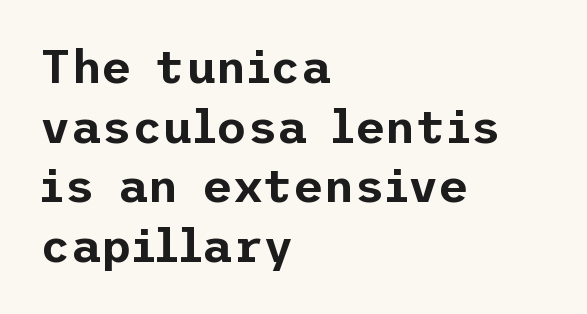
The image shows 47 px sans-serif type, upright; set left-aligned, normal line spacing (1.27x), normal letter spacing, not underlined; low stroke contrast and a medium x-height.
